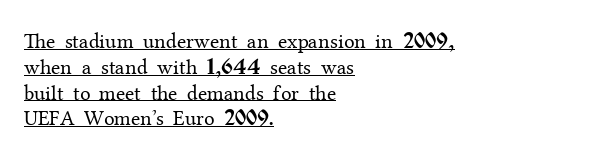
The image shows 21 px text type, upright; set left-aligned, line spacing 1.23x, normal letter spacing, underlined.
